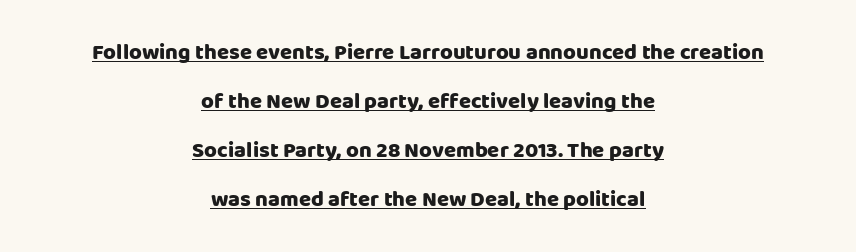
The typesetter has applied underlining to the passage shown. The axis of the letterforms is exactly vertical. These lines keep a tight, regular rhythm from letter to letter. Short and long lines alike share a common midpoint.
